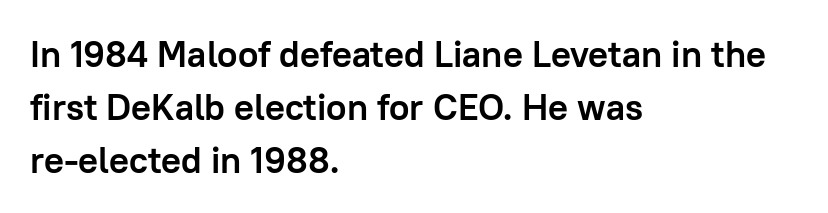
Reading down the column, the eye jumps a familiar distance to each next line. Quick note: underline off. Inter-character spacing is left at the font's built-in metrics. A typesetter would label this face a sans. Note the varied advance widths — an 'i' is clearly narrower than an 'm'.
